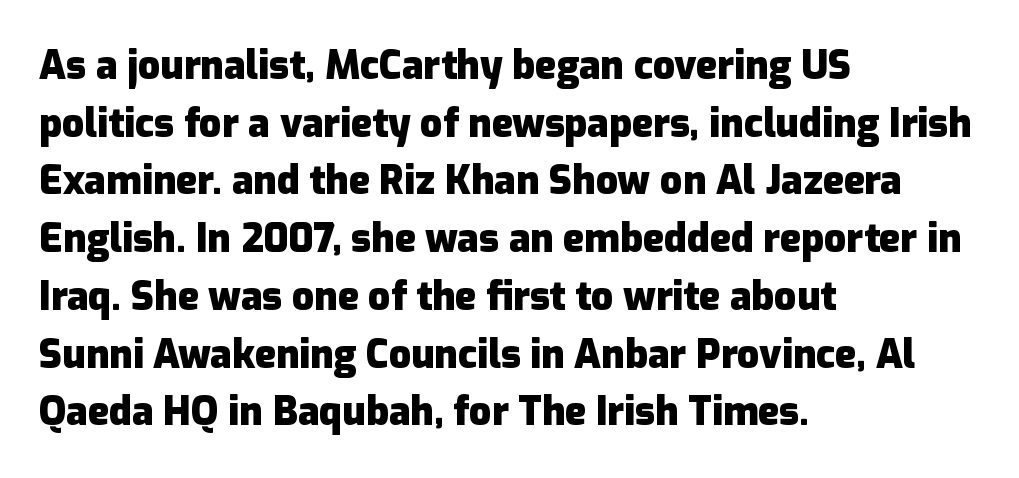
Q: Is the text bold? A: Yes.
Q: Is the text italic (slanted)? A: No, it is upright.
Q: Is the typeface a serif or a sans-serif typeface? A: Sans-serif.
Q: Is the text underlined? A: No.
Q: How is the paragraph aligned? A: Left-aligned.
Q: Is the spacing between letters normal or unusually wide? A: Normal.
Q: Is the spacing between lines tight, normal or loose? A: Normal.
Q: Width (condensed, normal, or wide)? A: Normal.
Q: Stroke contrast? A: Low.
Q: x-height? A: Medium.
Q: Monospaced? A: No.
